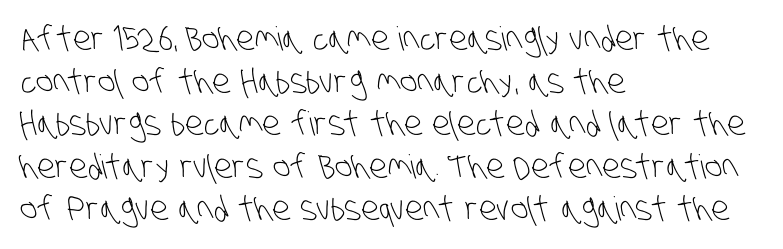
Q: Is the text bold? A: No.
Q: Is the typeface a serif or a sans-serif typeface? A: Sans-serif.
Q: Is the text underlined? A: No.
Q: How is the paragraph aligned? A: Left-aligned.
Q: Is the spacing between letters normal or unusually wide? A: Normal.
Q: Is the spacing between lines tight, normal or loose? A: Normal.
Q: Width (condensed, normal, or wide)? A: Condensed.
Q: Stroke contrast? A: Low.
Q: x-height? A: Large.
Q: Monospaced? A: No.
